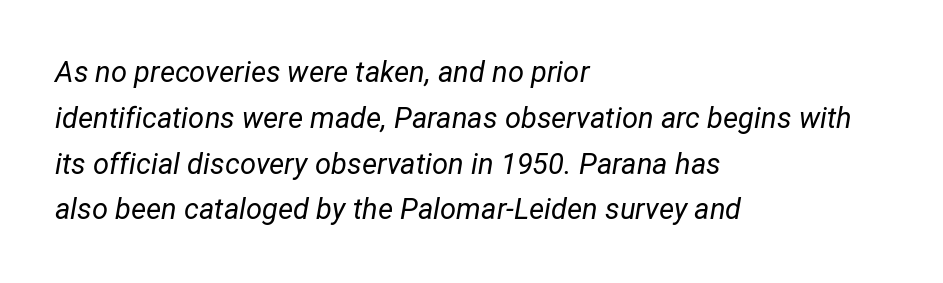
Q: Is the text bold? A: No.
Q: Is the text italic (slanted)? A: Yes, it leans right by about 12 degrees.
Q: Is the text underlined? A: No.
Q: How is the paragraph aligned? A: Left-aligned.
Q: Is the spacing between letters normal or unusually wide? A: Normal.
Q: Is the spacing between lines tight, normal or loose? A: Normal.
Q: Width (condensed, normal, or wide)? A: Normal.
Q: Stroke contrast? A: Low.
Q: x-height? A: Medium.
Q: Monospaced? A: No.
